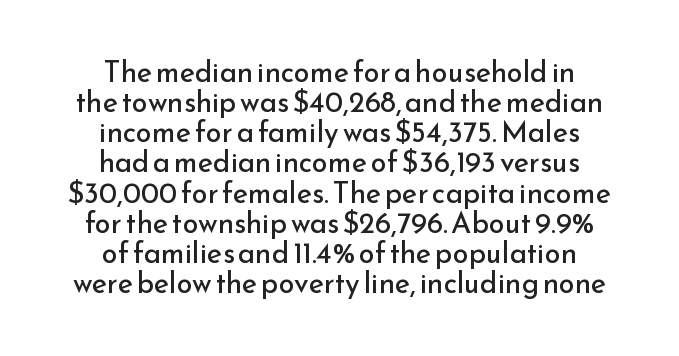
Q: Is the text bold? A: No.
Q: Is the text italic (slanted)? A: No, it is upright.
Q: Is the typeface a serif or a sans-serif typeface? A: Sans-serif.
Q: Is the text underlined? A: No.
Q: How is the paragraph aligned? A: Centered.
Q: Is the spacing between letters normal or unusually wide? A: Normal.
Q: Is the spacing between lines tight, normal or loose? A: Tight.
Q: Width (condensed, normal, or wide)? A: Normal.
Q: Stroke contrast? A: Low.
Q: x-height? A: Small.
Q: Monospaced? A: No.
